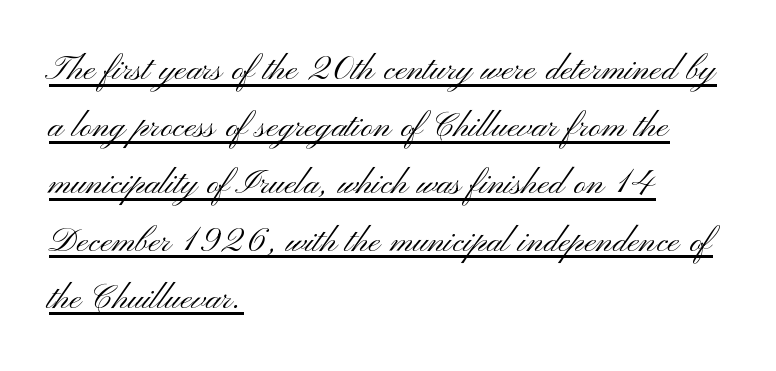
Q: Is the text bold? A: No.
Q: Is the text italic (slanted)? A: Yes.
Q: Is the typeface a serif or a sans-serif typeface? A: Sans-serif.
Q: Is the text underlined? A: Yes.
Q: How is the paragraph aligned? A: Left-aligned.
Q: Is the spacing between letters normal or unusually wide? A: Normal.
Q: Is the spacing between lines tight, normal or loose? A: Normal.
Q: Width (condensed, normal, or wide)? A: Wide.
Q: Stroke contrast? A: Medium.
Q: x-height? A: Small.
Q: Monospaced? A: No.
